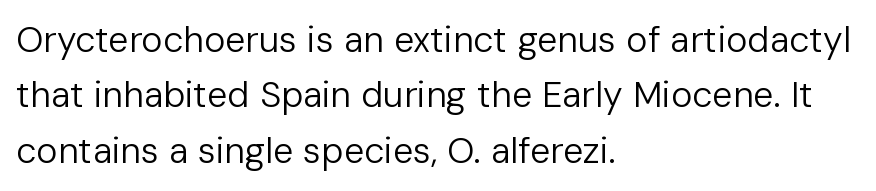
The image shows 36 px regular-weight sans-serif type, upright; set left-aligned, normal line spacing (1.54x), normal letter spacing, not underlined; low stroke contrast and a medium x-height.
